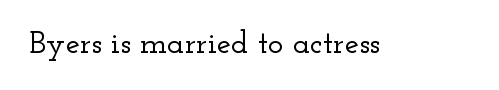
The image shows 32 px wide serif type, upright; set normal letter spacing, not underlined; low stroke contrast and a small x-height.
